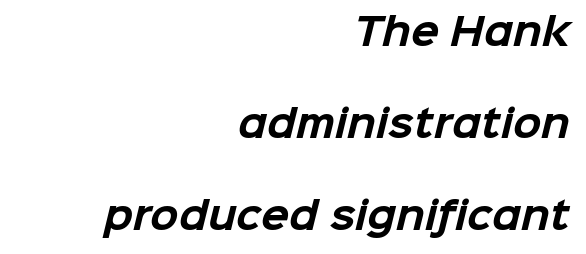
{"serif": "no", "bold": "yes", "weight": "bold", "width": "normal", "stroke_contrast": "low", "x_height": "medium", "monospaced": "no", "underline": "no", "align": "right", "line_spacing": "loose", "line_spacing_ratio": 2.48, "letter_spacing": "normal", "letter_spacing_em": 0.0, "glyph_px": 37}
